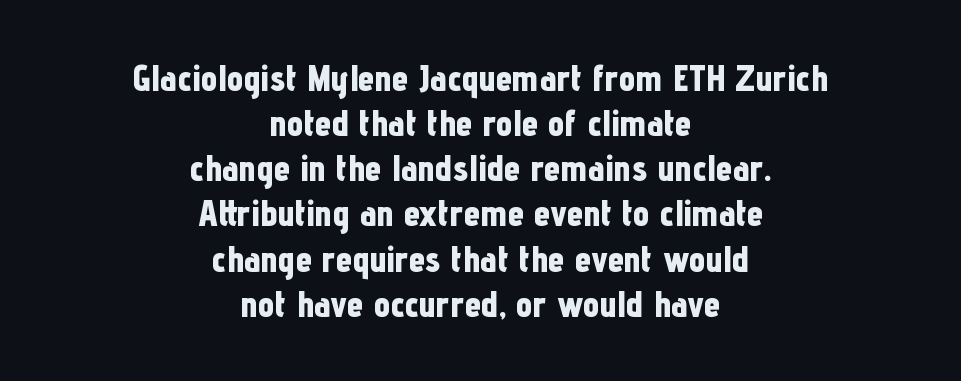
{"serif": "no", "italic": "no", "bold": "yes", "weight": "bold", "width": "condensed", "stroke_contrast": "low", "x_height": "medium", "monospaced": "no", "underline": "no", "align": "center", "line_spacing_ratio": 1.22, "letter_spacing": "normal", "letter_spacing_em": 0.0, "glyph_px": 37}
